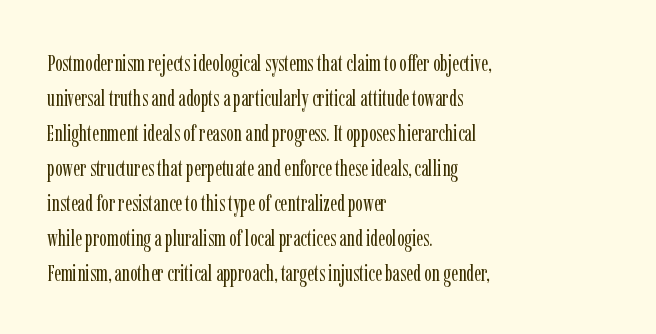
Q: Is the text bold? A: No.
Q: Is the text italic (slanted)? A: No, it is upright.
Q: Is the text underlined? A: No.
Q: How is the paragraph aligned? A: Left-aligned.
Q: Is the spacing between letters normal or unusually wide? A: Normal.
Q: Is the spacing between lines tight, normal or loose? A: Normal.
